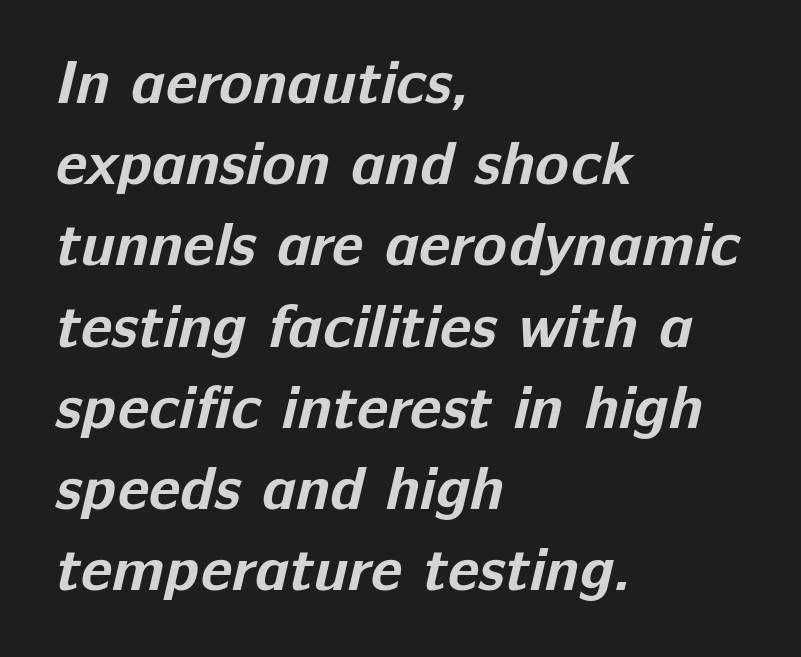
Q: Is the text bold? A: Yes.
Q: Is the typeface a serif or a sans-serif typeface? A: Sans-serif.
Q: Is the text underlined? A: No.
Q: How is the paragraph aligned? A: Left-aligned.
Q: Is the spacing between letters normal or unusually wide? A: Normal.
Q: Is the spacing between lines tight, normal or loose? A: Normal.
Q: Width (condensed, normal, or wide)? A: Normal.
Q: Stroke contrast? A: Low.
Q: x-height? A: Medium.
Q: Monospaced? A: No.
